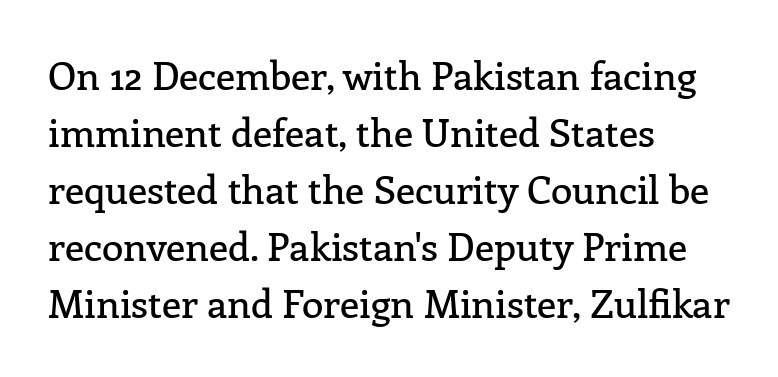
The image shows 39 px serif type, upright; set left-aligned, normal line spacing (1.46x), normal letter spacing, not underlined; low stroke contrast and a medium x-height.
